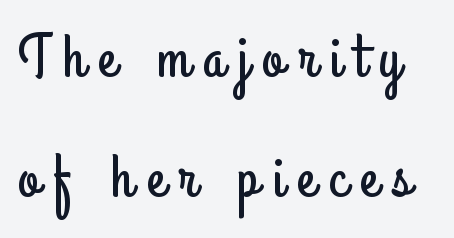
The gap between lines stays unmarked. This sample trades compactness for vertical openness between lines. Are there feet on the stems? There aren't — it's a sans. Spacing verdict: proportional, widths tailored to each character. Loose tracking; the words dissolve into strings of separated letters.
